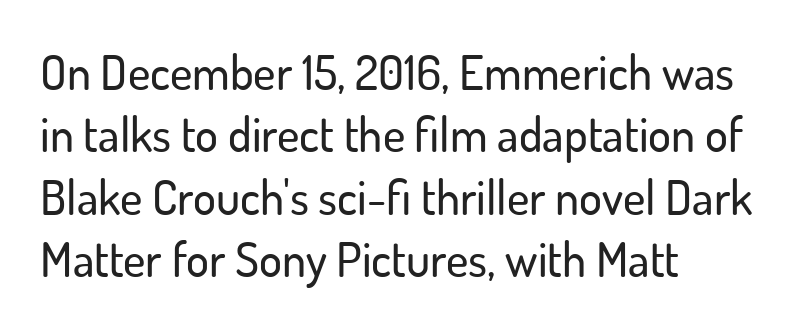
Leading: standard. Think of a printed novel: that variable character pitch is what you see here. Horizontal alignment here is leftward, the default for most running prose. Letter spacing: default. The typeface chosen for these lines omits serifs. When letters stand straight like this, we call the style roman or upright.
